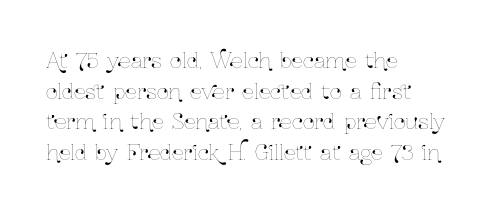
{"italic": "no", "underline": "no", "align": "left", "line_spacing": "normal", "line_spacing_ratio": 1.46, "letter_spacing": "normal", "letter_spacing_em": 0.0, "glyph_px": 21}
